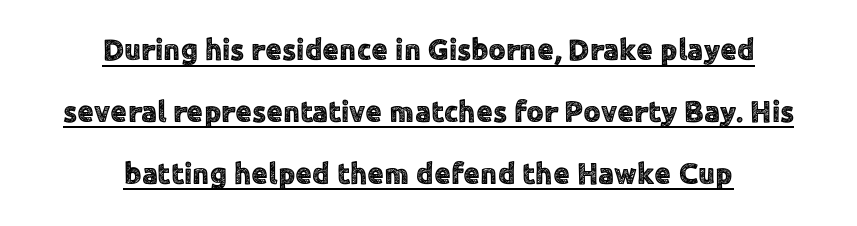
The image shows 30 px sans-serif type, upright; set centered, loose line spacing (2.06x), normal letter spacing, underlined; a medium x-height.
